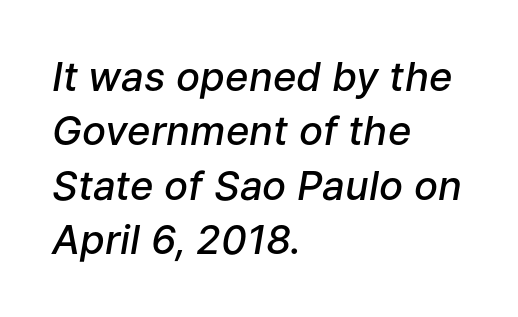
The image shows 40 px semibold type, italic (leaning right); set left-aligned, normal line spacing (1.36x), normal letter spacing, not underlined; low stroke contrast and a medium x-height.
